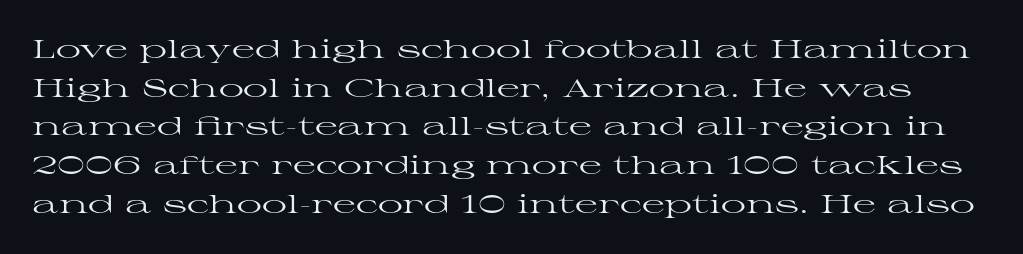
Inter-character spacing is left at the font's built-in metrics. The typeface has the unassuming heft of standard copy or less. Rows of type keep a routine distance in the vertical direction. The font's upright variant was chosen for this text. Just letters on the line, the space beneath them empty.
